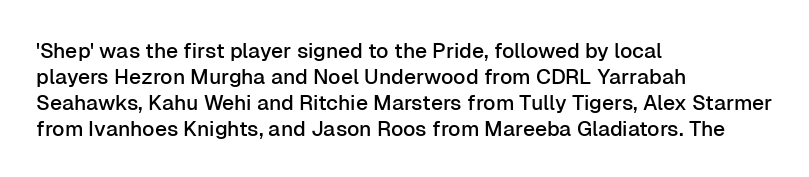
Q: Is the text italic (slanted)? A: No, it is upright.
Q: Is the text underlined? A: No.
Q: How is the paragraph aligned? A: Left-aligned.
Q: Is the spacing between letters normal or unusually wide? A: Normal.
